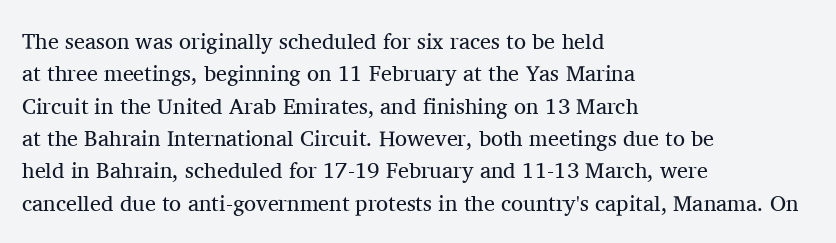
{"italic": "no", "bold": "no", "underline": "no", "align": "left", "line_spacing": "normal", "line_spacing_ratio": 1.47, "letter_spacing": "normal", "letter_spacing_em": 0.0, "glyph_px": 22}
